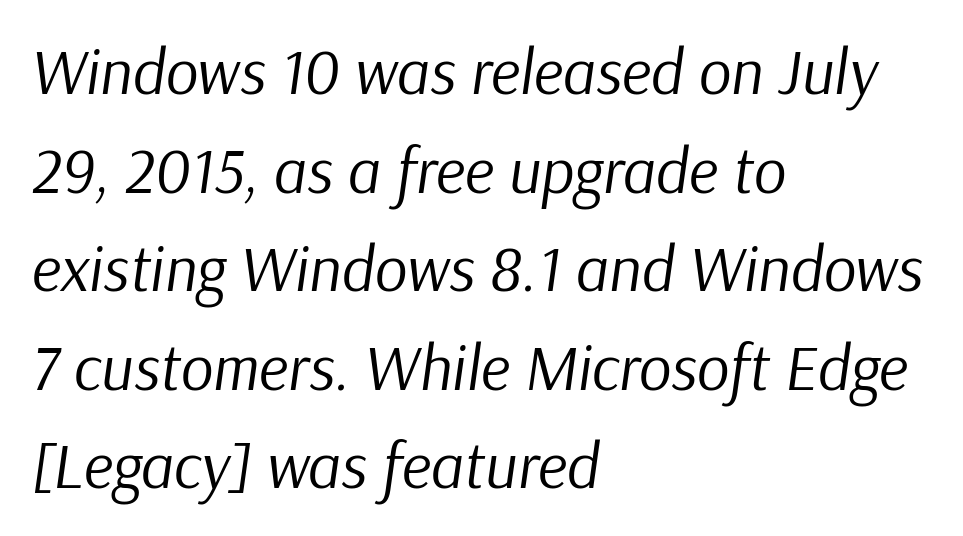
In terms of leading, this rendering sits right in the middle. The paragraph has a hard left edge and a soft right edge. Tall strokes in this sample are angled rather than plumb. The letterforms sit at book weight or below. Observe the ordinary spacing: letters are neighbours, not strangers. Think of a printed novel: that variable character pitch is what you see here.
